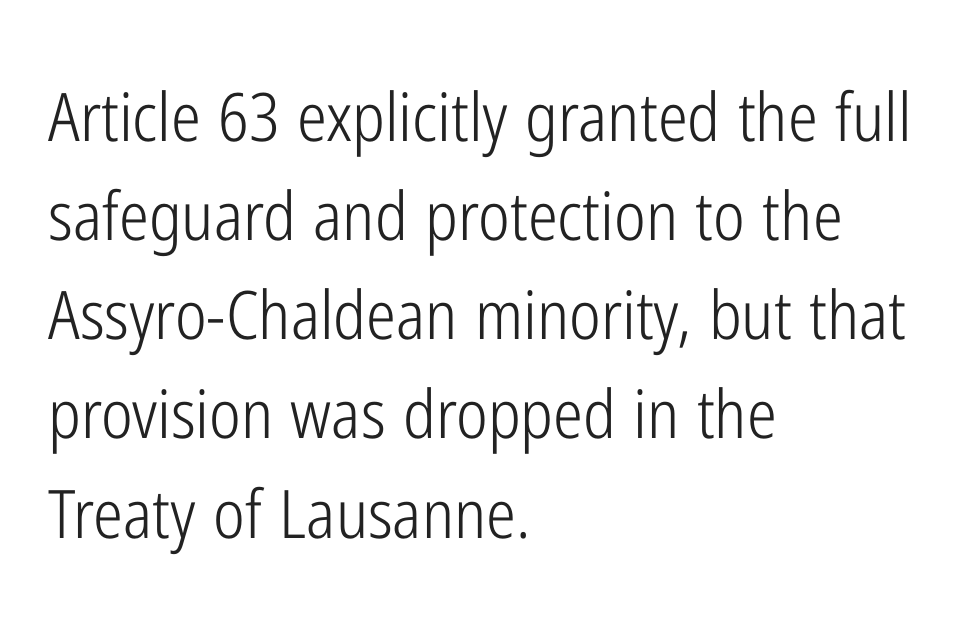
Q: Is the text bold? A: No.
Q: Is the text italic (slanted)? A: No, it is upright.
Q: Is the typeface a serif or a sans-serif typeface? A: Sans-serif.
Q: Is the text underlined? A: No.
Q: How is the paragraph aligned? A: Left-aligned.
Q: Is the spacing between letters normal or unusually wide? A: Normal.
Q: Is the spacing between lines tight, normal or loose? A: Normal.
Q: Width (condensed, normal, or wide)? A: Condensed.
Q: Stroke contrast? A: Low.
Q: x-height? A: Medium.
Q: Monospaced? A: No.
